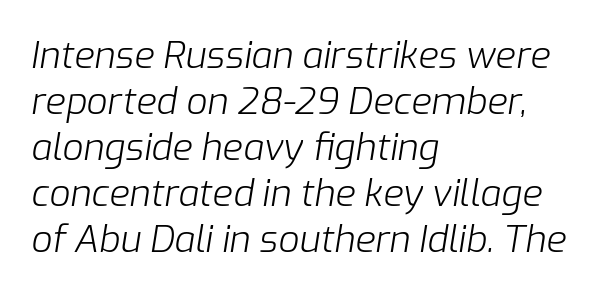
Q: Is the text bold? A: No.
Q: Is the text italic (slanted)? A: Yes, it leans right by about 9 degrees.
Q: Is the text underlined? A: No.
Q: How is the paragraph aligned? A: Left-aligned.
Q: Is the spacing between letters normal or unusually wide? A: Normal.
Q: Width (condensed, normal, or wide)? A: Normal.
Q: Stroke contrast? A: Low.
Q: x-height? A: Medium.
Q: Monospaced? A: No.
